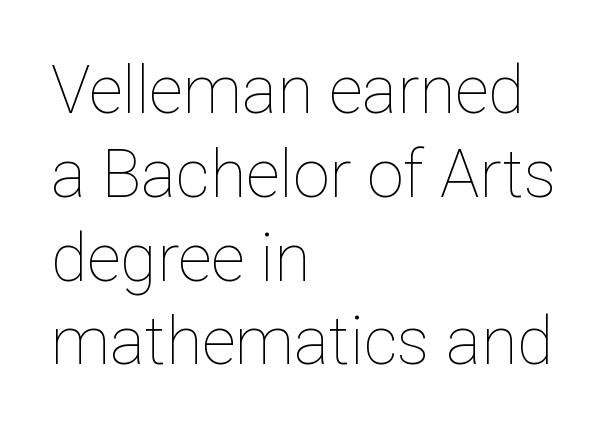
Descenders are the only things crossing below the line. Notice how the passage keeps a crisp vertical edge on the left only. Weight: regular or lighter. The rendering uses a moderate line-height, typical for paragraphs. A typesetter would mark this as roman, not italic. The type is set solid horizontally, with unmodified tracking.
